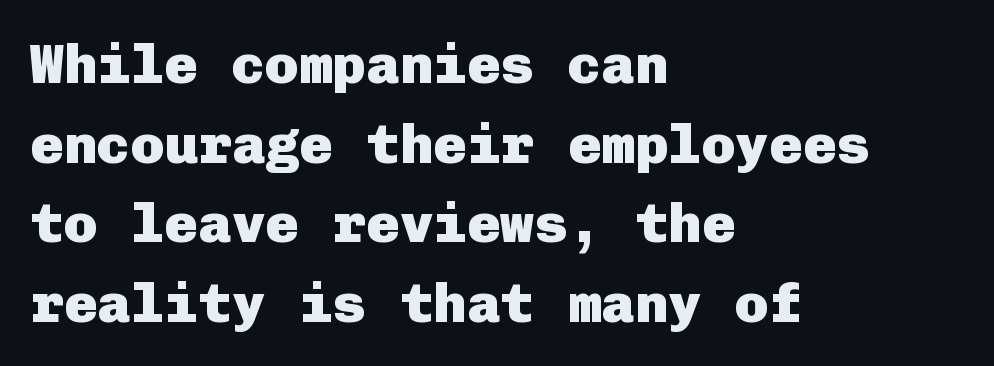
Is the letter spacing exaggerated? No — it looks like the ordinary default. Heavy, bold letterforms. Note: no serifs on the glyphs. The string is rendered with underlining switched off. Quick note: interline space is typical.
